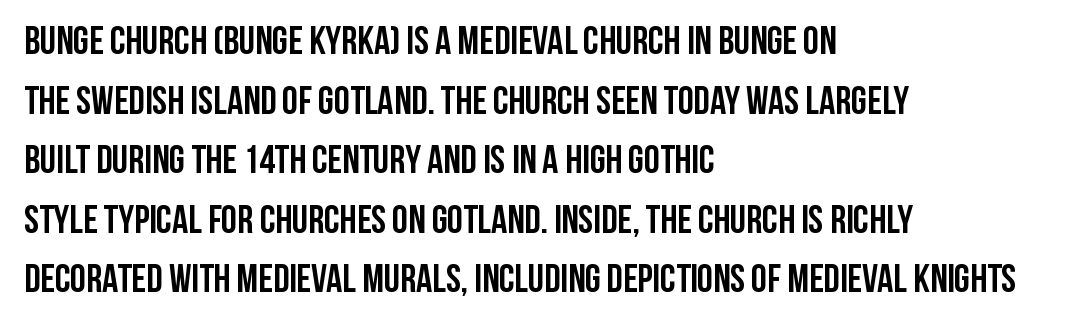
These lines are rendered in a variable-pitch font. The lettering stays uniformly vertical, giving the passage a roman look. A bare baseline throughout the passage. A classic flush-left, rag-right setting is used for this passage.
